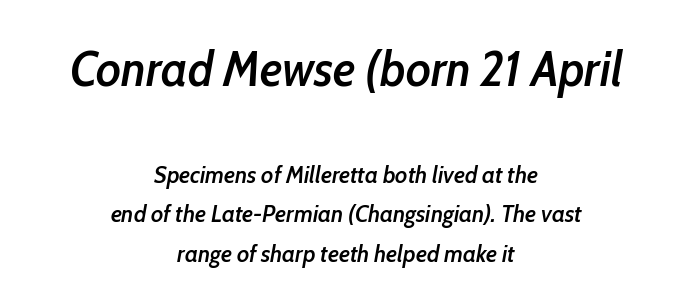
This sample keeps an unexceptional amount of space between lines. The first block has been scaled up relative to the second. You can tell it's italic because the verticals aren't actually vertical. Typeset on center — no edge is straight. The passage shown has conventional tracking throughout. This is the in-between weight designers call semibold or demi.
